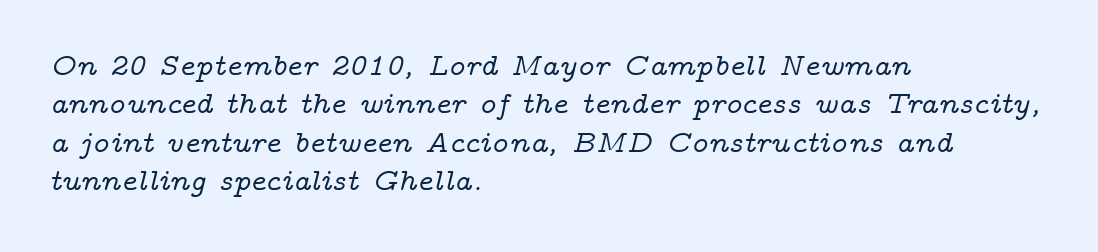
{"serif": "yes", "italic": "yes", "lean": "right", "slant_degrees": 14, "width": "wide", "stroke_contrast": "low", "x_height": "medium", "monospaced": "no", "underline": "no", "align": "left", "line_spacing": "normal", "line_spacing_ratio": 1.28, "letter_spacing": "normal", "letter_spacing_em": 0.0, "glyph_px": 30}
